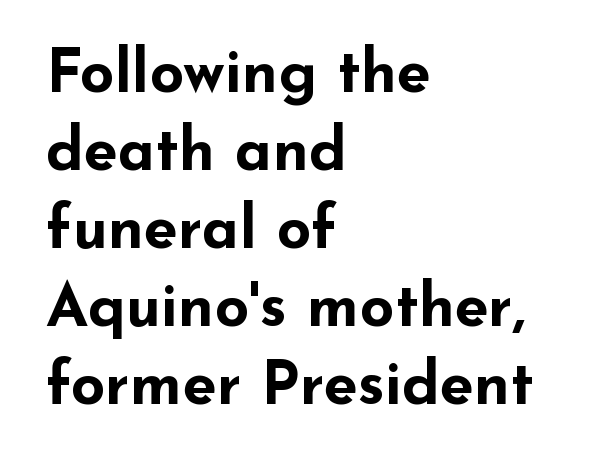
{"serif": "no", "italic": "no", "bold": "yes", "weight": "bold", "width": "wide", "stroke_contrast": "low", "x_height": "small", "monospaced": "no", "underline": "no", "align": "left", "line_spacing": "normal", "line_spacing_ratio": 1.28, "letter_spacing": "normal", "letter_spacing_em": 0.0, "glyph_px": 61}
